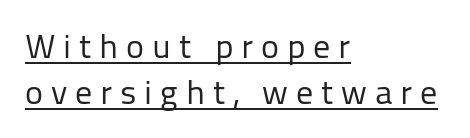
Q: Is the text bold? A: No.
Q: Is the text italic (slanted)? A: No, it is upright.
Q: Is the typeface a serif or a sans-serif typeface? A: Sans-serif.
Q: Is the text underlined? A: Yes.
Q: How is the paragraph aligned? A: Left-aligned.
Q: Is the spacing between letters normal or unusually wide? A: Unusually wide.
Q: Is the spacing between lines tight, normal or loose? A: Normal.
Q: Width (condensed, normal, or wide)? A: Normal.
Q: Stroke contrast? A: Low.
Q: x-height? A: Medium.
Q: Monospaced? A: No.
